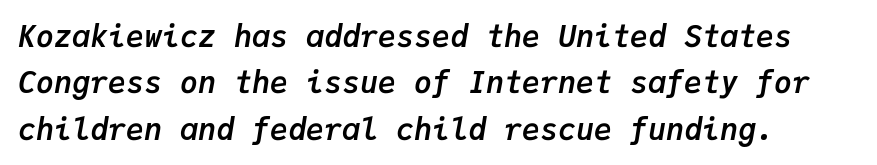
The image shows 30 px semibold type, italic (leaning right), monospaced; set left-aligned, normal line spacing (1.55x), normal letter spacing, not underlined; low stroke contrast and a medium x-height.
